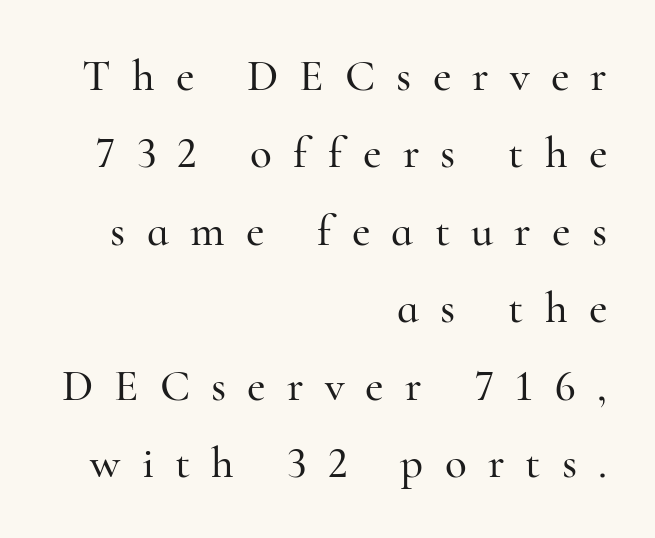
The image shows 45 px serif type, upright; set right-aligned, line spacing 1.72x, unusually wide letter spacing (+0.47 em), not underlined; high stroke contrast and a small x-height.
